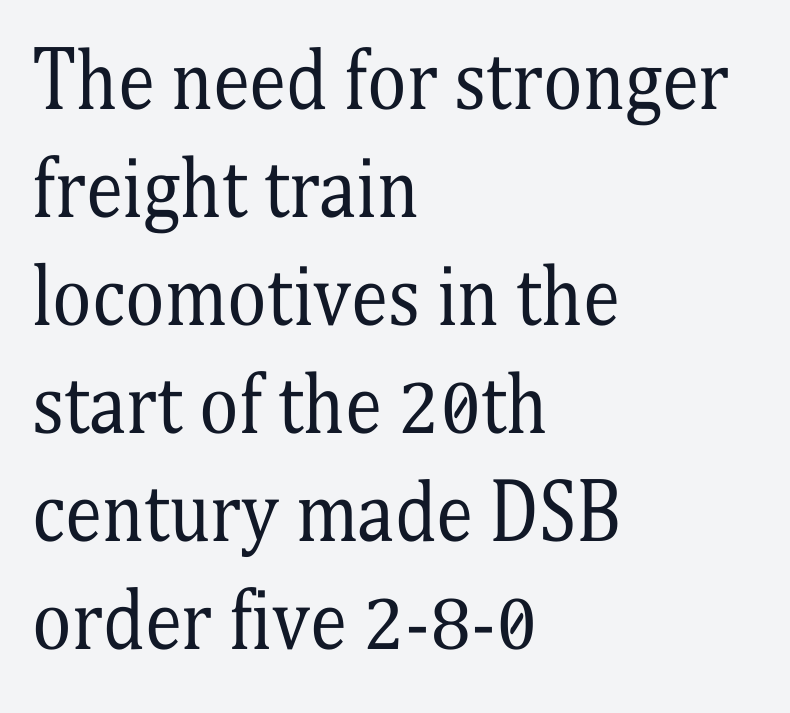
The image shows 75 px regular-weight, condensed serif type, upright; set left-aligned, normal line spacing (1.44x), normal letter spacing, not underlined; medium stroke contrast and a medium x-height.
